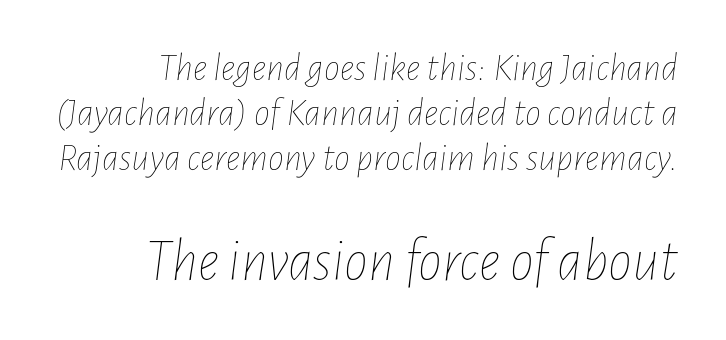
Note the varied advance widths — an 'i' is clearly narrower than an 'm'. These lines are set flush right with a ragged left edge. Caption: standard tracking, unaltered. A light-to-regular cut is what we see here. Does the bottom block carry the larger type? Yes, it does. A typesetter would mark this as italic.
